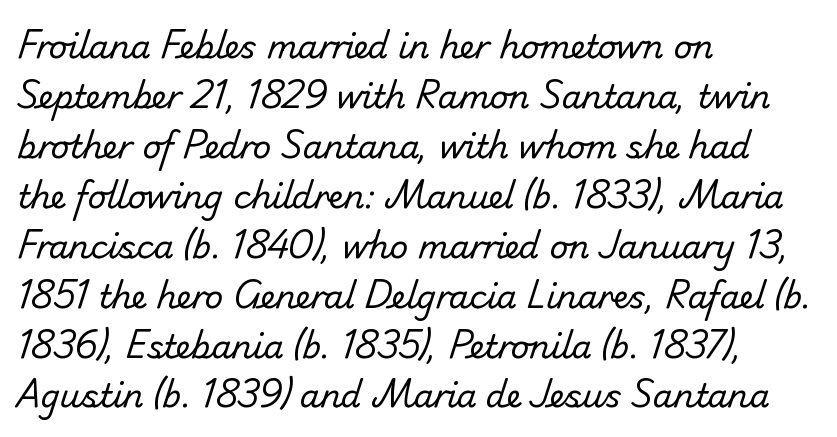
{"serif": "no", "bold": "no", "weight": "regular", "width": "normal", "stroke_contrast": "low", "x_height": "small", "monospaced": "no", "underline": "no", "align": "left", "line_spacing": "normal", "line_spacing_ratio": 1.56, "letter_spacing": "normal", "letter_spacing_em": 0.0, "glyph_px": 32}
